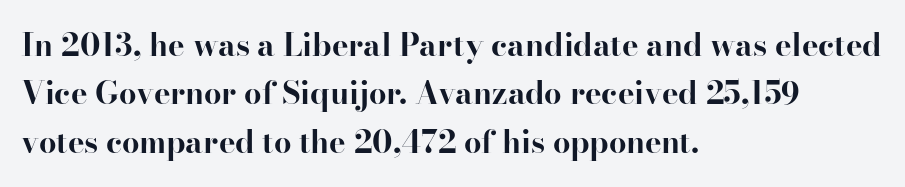
The image shows 31 px bold serif type, upright; set left-aligned, normal line spacing (1.56x), normal letter spacing, not underlined; high stroke contrast and a small x-height.
